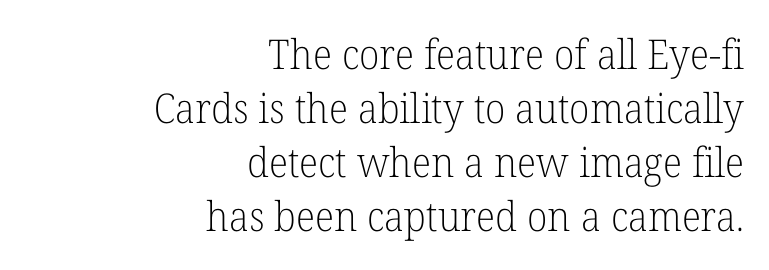
The image shows 41 px light serif type, upright; set right-aligned, normal line spacing (1.32x), normal letter spacing, not underlined; low stroke contrast and a medium x-height.
